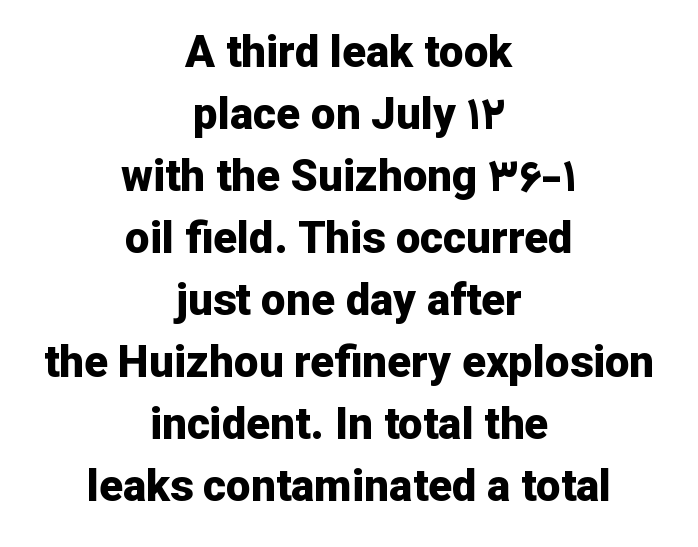
The image shows 44 px bold sans-serif type, upright; set centered, normal line spacing (1.41x), normal letter spacing, not underlined; low stroke contrast and a medium x-height.
